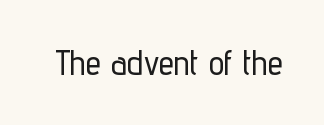
The image shows 35 px condensed sans-serif type, upright; set normal letter spacing, not underlined; low stroke contrast and a medium x-height.
